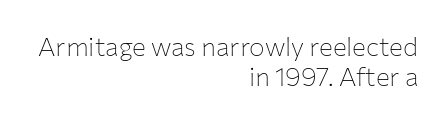
The image shows 26 px text type, upright; set right-aligned, line spacing 1.16x, normal letter spacing, not underlined.
